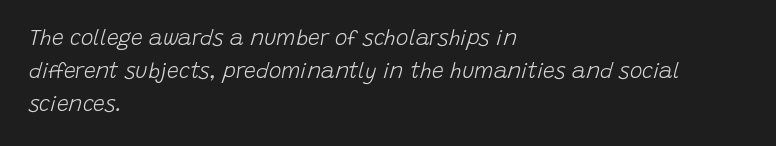
The image shows 21 px text type, italic (leaning right); set left-aligned, normal line spacing (1.57x), normal letter spacing, not underlined.
